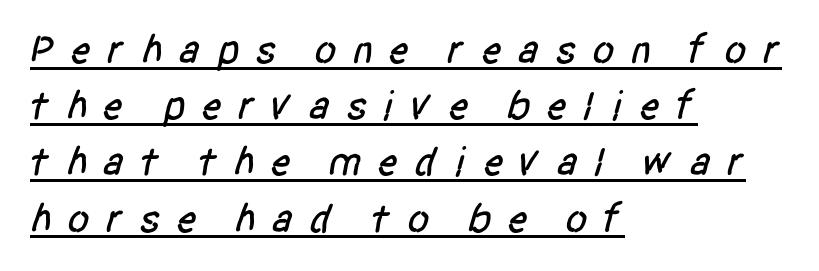
{"serif": "no", "width": "condensed", "stroke_contrast": "low", "x_height": "large", "monospaced": "no", "underline": "yes", "align": "left", "line_spacing": "normal", "line_spacing_ratio": 1.37, "letter_spacing": "wide", "letter_spacing_em": 0.36, "glyph_px": 41}
